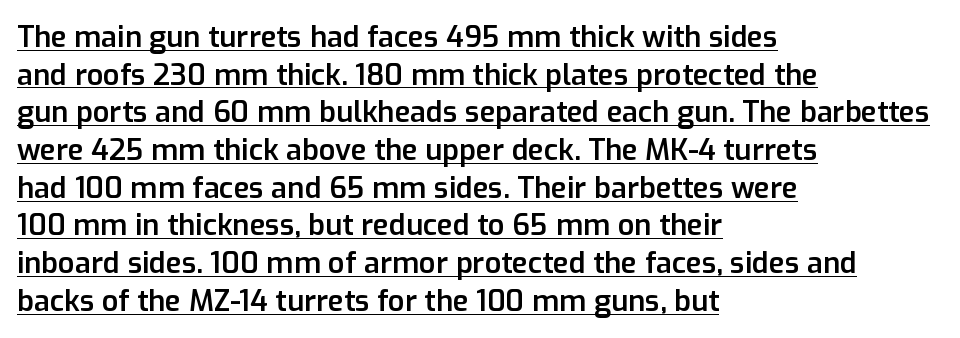
The image shows 29 px semibold sans-serif type, upright; set left-aligned, normal line spacing (1.3x), normal letter spacing, underlined; low stroke contrast and a medium x-height.
